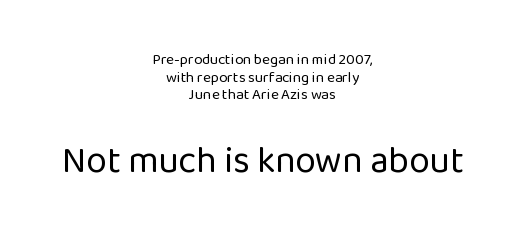
Caption: face not bold, strokes unweighted. Decoration check: the copy has no underline. Two sizes are in play, and the larger belongs to the second block. A typesetter would call this proportional, since set widths differ per character. Between one letter and the next there's only the usual sliver of space.
